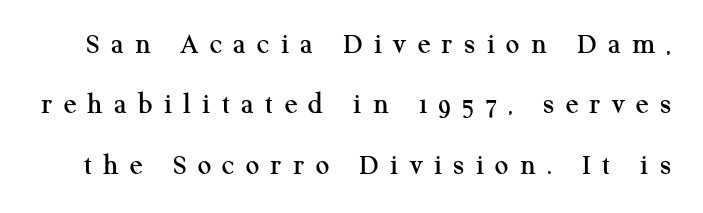
Q: Is the text italic (slanted)? A: No, it is upright.
Q: Is the typeface a serif or a sans-serif typeface? A: Serif.
Q: Is the text underlined? A: No.
Q: Is the spacing between letters normal or unusually wide? A: Unusually wide.
Q: Is the spacing between lines tight, normal or loose? A: Loose.
Q: Width (condensed, normal, or wide)? A: Normal.
Q: Stroke contrast? A: Medium.
Q: x-height? A: Medium.
Q: Monospaced? A: No.
